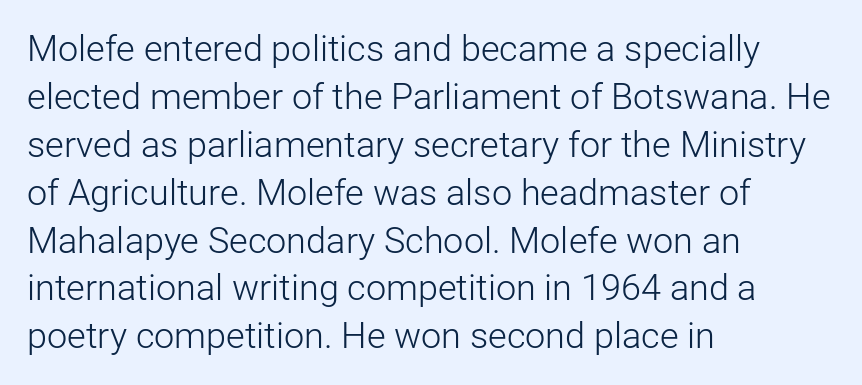
{"serif": "no", "italic": "no", "bold": "no", "weight": "light", "width": "normal", "stroke_contrast": "low", "x_height": "medium", "monospaced": "no", "underline": "no", "align": "left", "line_spacing": "normal", "line_spacing_ratio": 1.33, "letter_spacing": "normal", "letter_spacing_em": 0.0, "glyph_px": 36}
